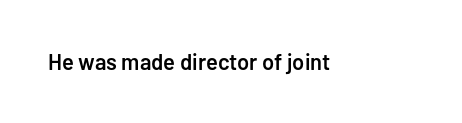
There is no visible air inserted between adjacent glyphs. The characters look somewhat weighty, a semibold short of true bold. Check the space under the baseline: it is left empty. Ascenders rise straight up at ninety degrees.
